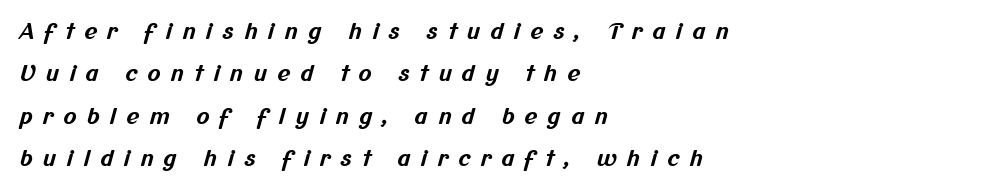
{"bold": "yes", "underline": "no", "align": "left", "line_spacing": "loose", "line_spacing_ratio": 1.93, "letter_spacing": "wide", "letter_spacing_em": 0.46, "glyph_px": 22}
